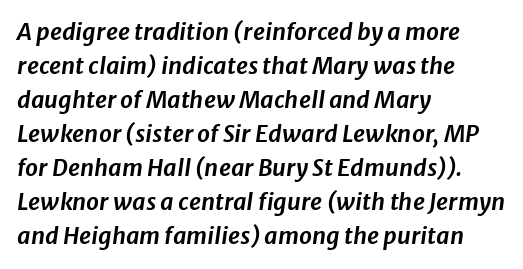
Q: Is the text italic (slanted)? A: Yes, it leans right by about 8 degrees.
Q: Is the text underlined? A: No.
Q: How is the paragraph aligned? A: Left-aligned.
Q: Is the spacing between letters normal or unusually wide? A: Normal.
Q: Is the spacing between lines tight, normal or loose? A: Normal.
